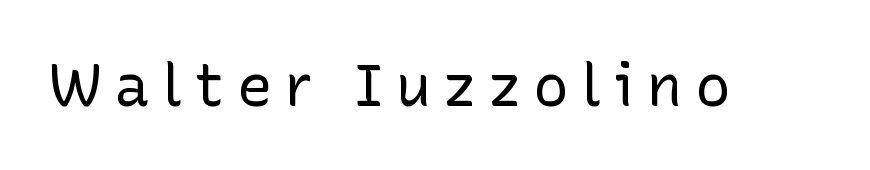
Every stem runs plumb, perpendicular to the baseline. Stroke thickness stays within the range of a standard reading face or lighter. These lines are rendered in a variable-pitch font. To sum up the face: it is a sans, with no serifs. How are the letters spaced? Widely, with obvious added tracking. The words here are not underlined.
